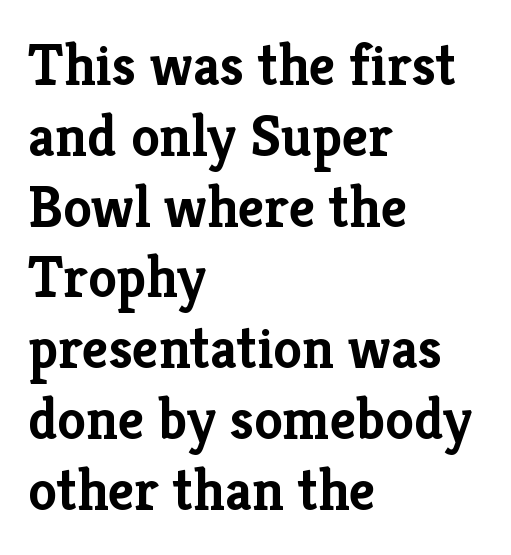
Q: Is the text bold? A: Yes.
Q: Is the text italic (slanted)? A: No, it is upright.
Q: Is the typeface a serif or a sans-serif typeface? A: Serif.
Q: Is the text underlined? A: No.
Q: How is the paragraph aligned? A: Left-aligned.
Q: Is the spacing between letters normal or unusually wide? A: Normal.
Q: Width (condensed, normal, or wide)? A: Normal.
Q: Stroke contrast? A: Low.
Q: x-height? A: Medium.
Q: Monospaced? A: No.
